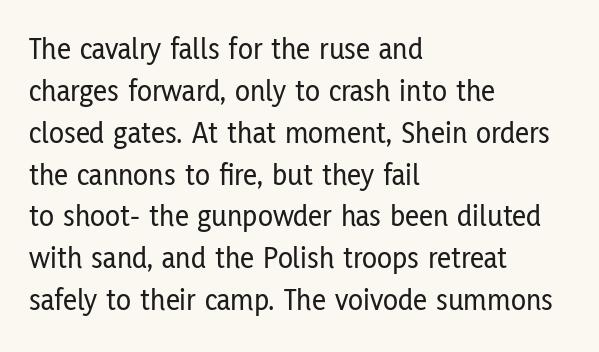
Q: Is the text italic (slanted)? A: No, it is upright.
Q: Is the typeface a serif or a sans-serif typeface? A: Sans-serif.
Q: Is the text underlined? A: No.
Q: How is the paragraph aligned? A: Left-aligned.
Q: Is the spacing between letters normal or unusually wide? A: Normal.
Q: Is the spacing between lines tight, normal or loose? A: Normal.
Q: Width (condensed, normal, or wide)? A: Condensed.
Q: Stroke contrast? A: Low.
Q: x-height? A: Medium.
Q: Monospaced? A: No.
